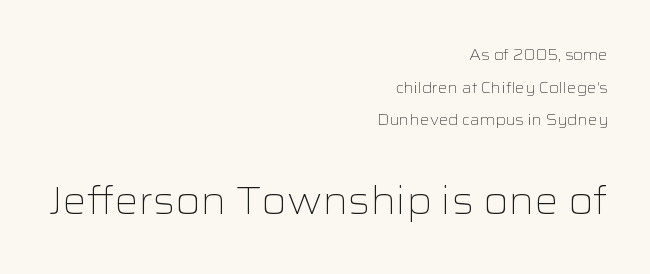
Glyph-to-glyph distance matches everyday printed text. Font category for this specimen: sans-serif. This is not heavy type; no bold has been used. Whoever set this chose breathing room over compactness in the vertical rhythm. Anything drawn beneath the words? Only blank space.
